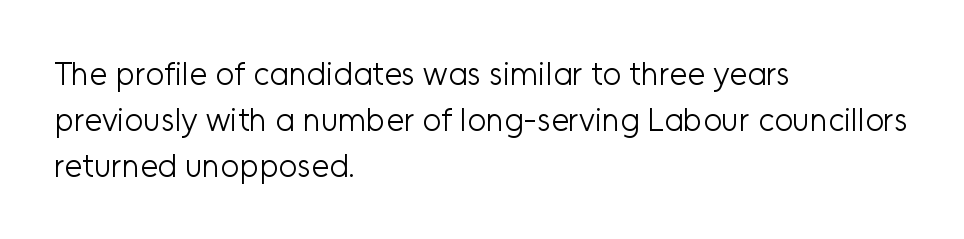
{"serif": "no", "italic": "no", "bold": "no", "weight": "light", "width": "normal", "stroke_contrast": "low", "x_height": "medium", "monospaced": "no", "underline": "no", "align": "left", "line_spacing": "normal", "line_spacing_ratio": 1.43, "letter_spacing": "normal", "letter_spacing_em": 0.0, "glyph_px": 32}
